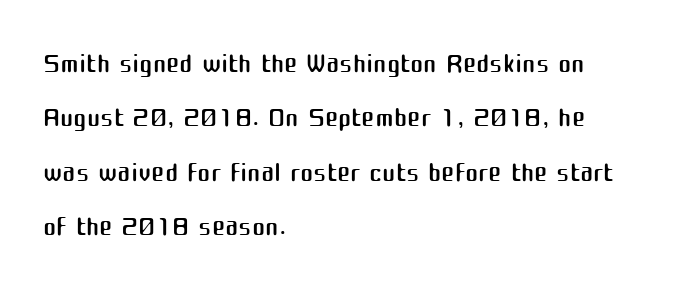
Q: Is the text bold? A: No.
Q: Is the text italic (slanted)? A: No, it is upright.
Q: Is the typeface a serif or a sans-serif typeface? A: Sans-serif.
Q: Is the text underlined? A: No.
Q: How is the paragraph aligned? A: Left-aligned.
Q: Is the spacing between letters normal or unusually wide? A: Normal.
Q: Is the spacing between lines tight, normal or loose? A: Normal.
Q: Width (condensed, normal, or wide)? A: Normal.
Q: Stroke contrast? A: Medium.
Q: x-height? A: Medium.
Q: Monospaced? A: No.
